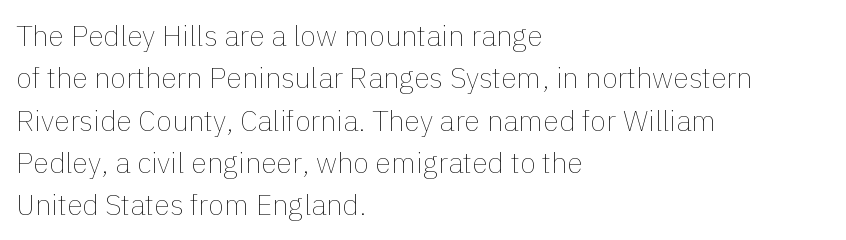
The image shows 29 px thin type, upright; set left-aligned, normal line spacing (1.46x), normal letter spacing, not underlined; a medium x-height.
